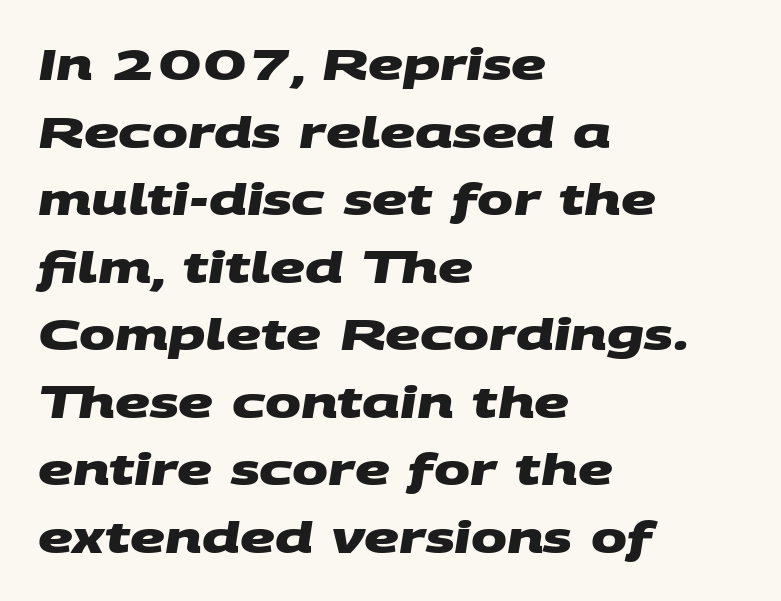
The image shows 43 px heavy, wide sans-serif type; set left-aligned, normal line spacing (1.57x), normal letter spacing, not underlined; medium stroke contrast and a large x-height.
